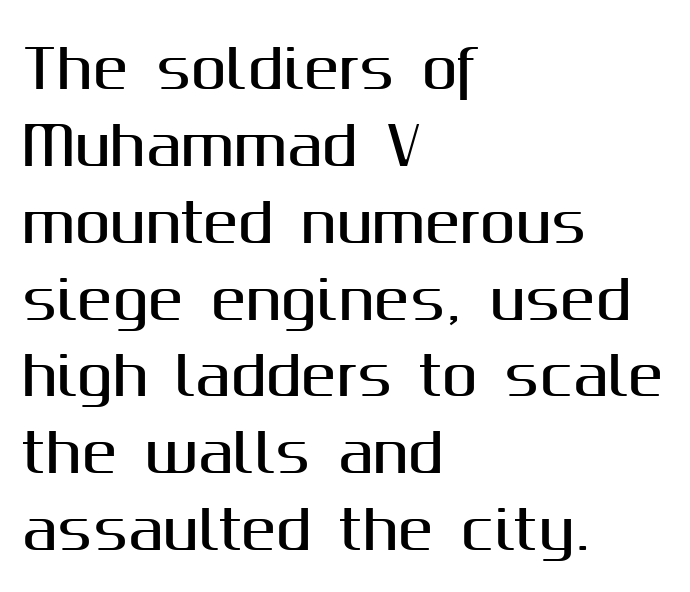
Q: Is the text italic (slanted)? A: No, it is upright.
Q: Is the typeface a serif or a sans-serif typeface? A: Sans-serif.
Q: Is the text underlined? A: No.
Q: How is the paragraph aligned? A: Left-aligned.
Q: Is the spacing between letters normal or unusually wide? A: Normal.
Q: Is the spacing between lines tight, normal or loose? A: Normal.
Q: Width (condensed, normal, or wide)? A: Normal.
Q: Stroke contrast? A: Medium.
Q: x-height? A: Medium.
Q: Monospaced? A: No.
